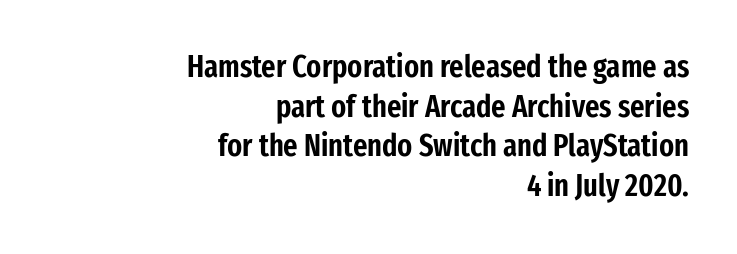
Q: Is the text italic (slanted)? A: No, it is upright.
Q: Is the typeface a serif or a sans-serif typeface? A: Sans-serif.
Q: Is the text underlined? A: No.
Q: How is the paragraph aligned? A: Right-aligned.
Q: Is the spacing between letters normal or unusually wide? A: Normal.
Q: Is the spacing between lines tight, normal or loose? A: Normal.
Q: Width (condensed, normal, or wide)? A: Condensed.
Q: Stroke contrast? A: Low.
Q: x-height? A: Medium.
Q: Monospaced? A: No.
